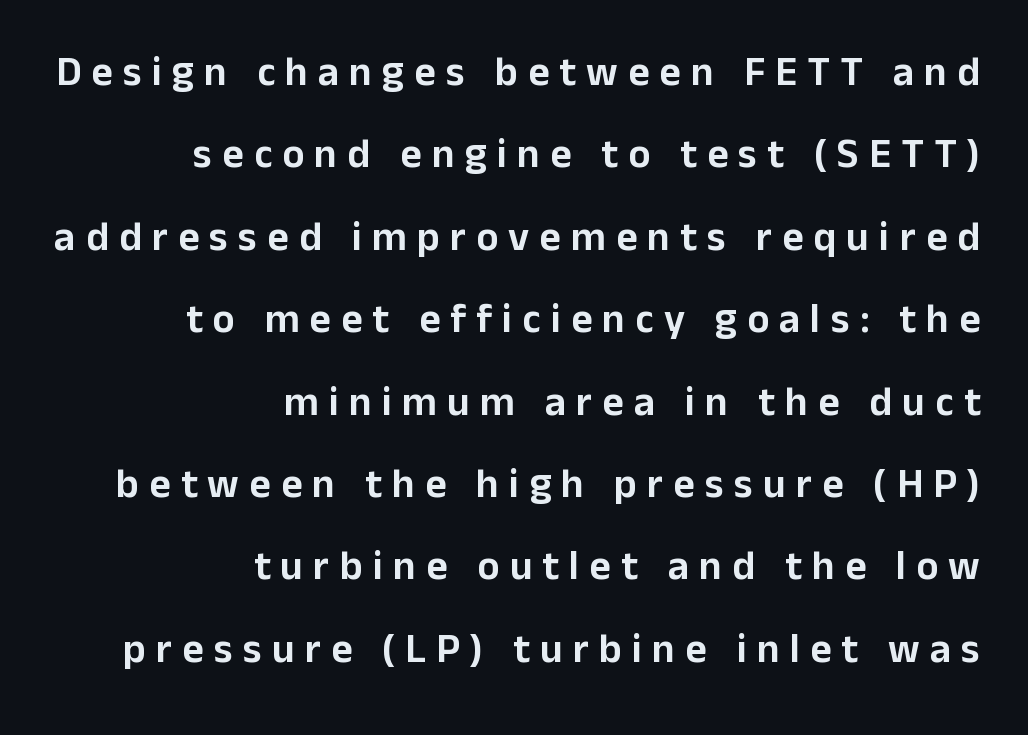
{"serif": "no", "italic": "no", "width": "normal", "stroke_contrast": "low", "x_height": "medium", "monospaced": "no", "underline": "no", "align": "right", "line_spacing": "loose", "line_spacing_ratio": 2.01, "letter_spacing": "wide", "letter_spacing_em": 0.25, "glyph_px": 41}
